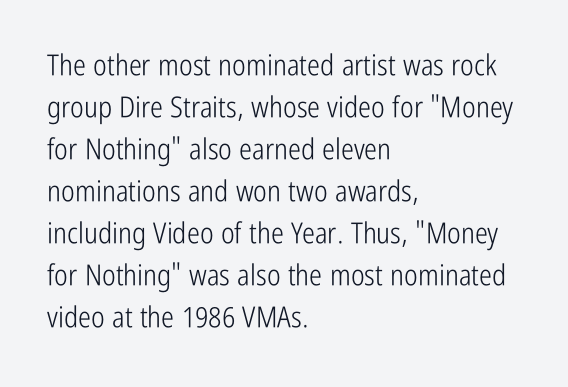
Q: Is the text bold? A: No.
Q: Is the text italic (slanted)? A: No, it is upright.
Q: Is the typeface a serif or a sans-serif typeface? A: Sans-serif.
Q: Is the text underlined? A: No.
Q: How is the paragraph aligned? A: Left-aligned.
Q: Is the spacing between letters normal or unusually wide? A: Normal.
Q: Is the spacing between lines tight, normal or loose? A: Normal.
Q: Width (condensed, normal, or wide)? A: Condensed.
Q: Stroke contrast? A: Low.
Q: x-height? A: Medium.
Q: Monospaced? A: No.
